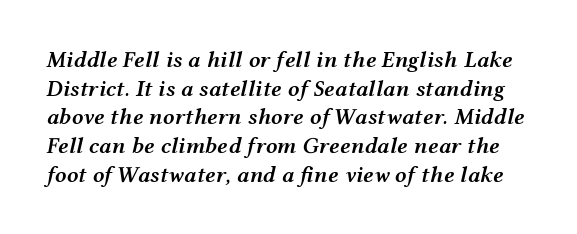
Beneath every word, the page is bare. Students, this is semibold: more ink than regular, less than bold. You can tell it's italic because the verticals aren't actually vertical. Default kerning and tracking; the words read as compact shapes. Does the leading feel generous? No, just average.
